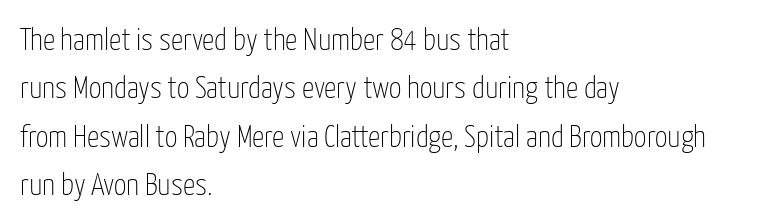
{"serif": "no", "italic": "no", "bold": "no", "weight": "thin", "width": "condensed", "stroke_contrast": "low", "x_height": "medium", "monospaced": "no", "underline": "no", "align": "left", "line_spacing": "normal", "line_spacing_ratio": 1.56, "letter_spacing": "normal", "letter_spacing_em": 0.0, "glyph_px": 31}
